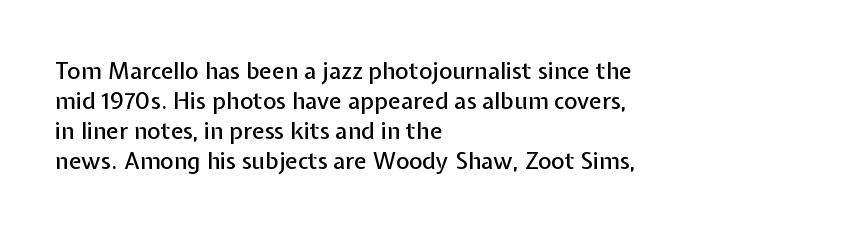
{"italic": "no", "underline": "no", "align": "left", "line_spacing": "normal", "line_spacing_ratio": 1.3, "letter_spacing": "normal", "letter_spacing_em": 0.0, "glyph_px": 23}
